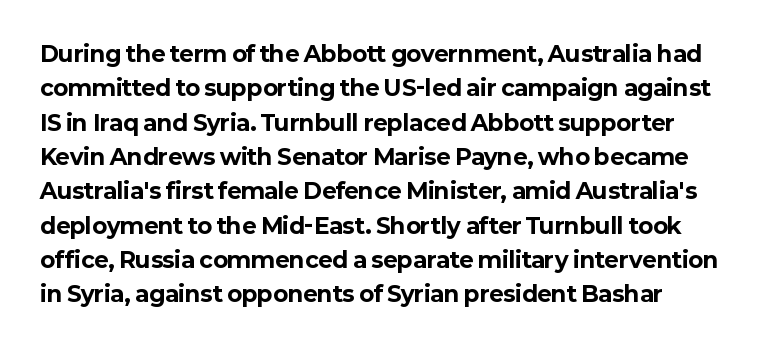
{"italic": "no", "bold": "yes", "underline": "no", "line_spacing": "normal", "line_spacing_ratio": 1.56, "letter_spacing": "normal", "letter_spacing_em": 0.0, "glyph_px": 22}
